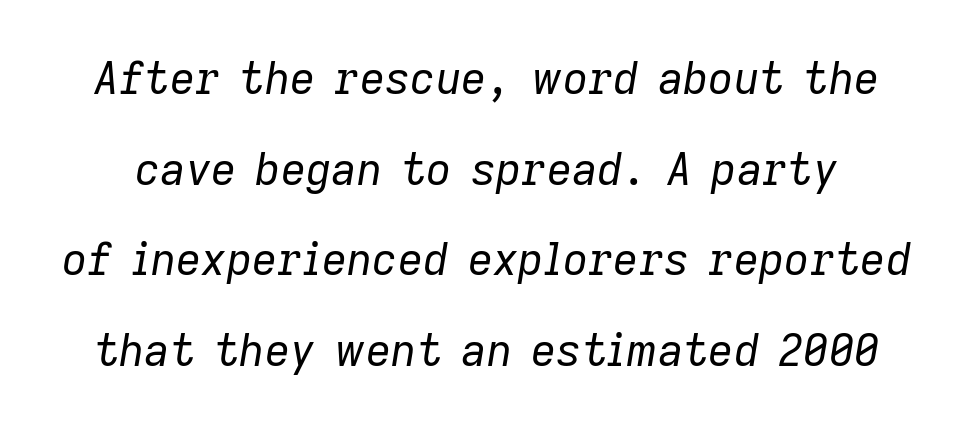
Vertical spacing — loose. This rendering leaves character spacing at its baseline value. The string is rendered with underlining switched off. This sample uses an oblique cut, with every glyph tilted off the vertical. The typeface has the unassuming heft of standard copy or less.
